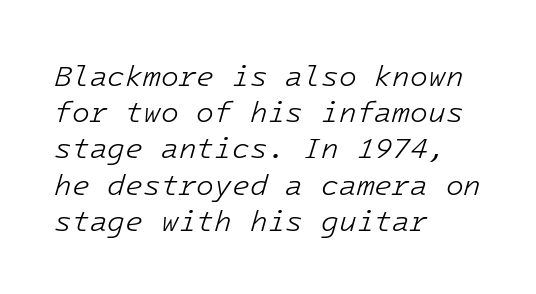
Q: Is the text bold? A: No.
Q: Is the text italic (slanted)? A: Yes, it leans right by about 16 degrees.
Q: Is the text underlined? A: No.
Q: How is the paragraph aligned? A: Left-aligned.
Q: Is the spacing between letters normal or unusually wide? A: Normal.
Q: Is the spacing between lines tight, normal or loose? A: Normal.
Q: Width (condensed, normal, or wide)? A: Normal.
Q: Stroke contrast? A: Low.
Q: x-height? A: Medium.
